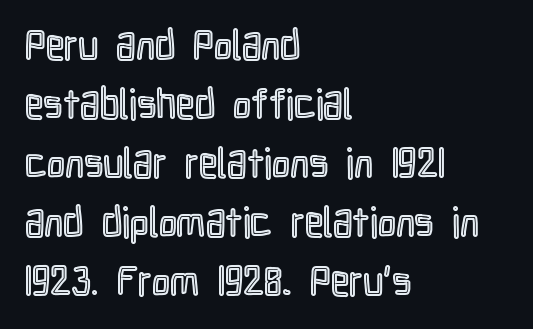
{"italic": "no", "width": "condensed", "x_height": "medium", "monospaced": "no", "underline": "no", "align": "left", "line_spacing": "normal", "line_spacing_ratio": 1.44, "letter_spacing": "normal", "letter_spacing_em": 0.0, "glyph_px": 41}
